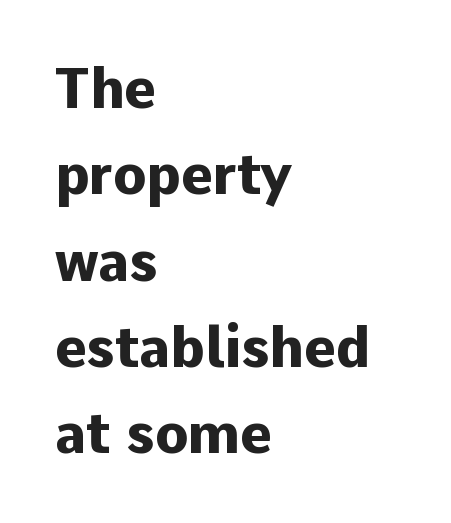
Q: Is the text bold? A: Yes.
Q: Is the text italic (slanted)? A: No, it is upright.
Q: Is the typeface a serif or a sans-serif typeface? A: Sans-serif.
Q: Is the text underlined? A: No.
Q: How is the paragraph aligned? A: Left-aligned.
Q: Is the spacing between letters normal or unusually wide? A: Normal.
Q: Is the spacing between lines tight, normal or loose? A: Normal.
Q: Width (condensed, normal, or wide)? A: Normal.
Q: Stroke contrast? A: Low.
Q: x-height? A: Medium.
Q: Monospaced? A: No.
